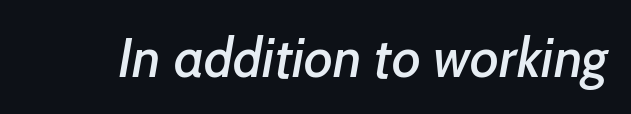
Q: Is the typeface a serif or a sans-serif typeface? A: Sans-serif.
Q: Is the text underlined? A: No.
Q: Is the spacing between letters normal or unusually wide? A: Normal.
Q: Width (condensed, normal, or wide)? A: Normal.
Q: Stroke contrast? A: Low.
Q: x-height? A: Medium.
Q: Monospaced? A: No.
